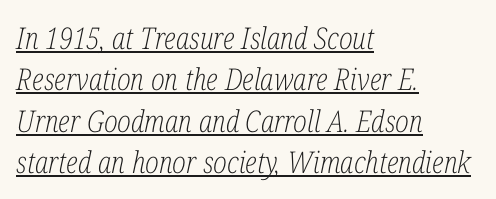
What's the leading like? Ordinary, nothing unusual. Compared with a centered layout, this one pins lines to the left instead. The glyphs in this specimen are seriffed. Character widths vary here, with narrow letters taking less room than wide ones. The passage shown is underscored from start to finish.
